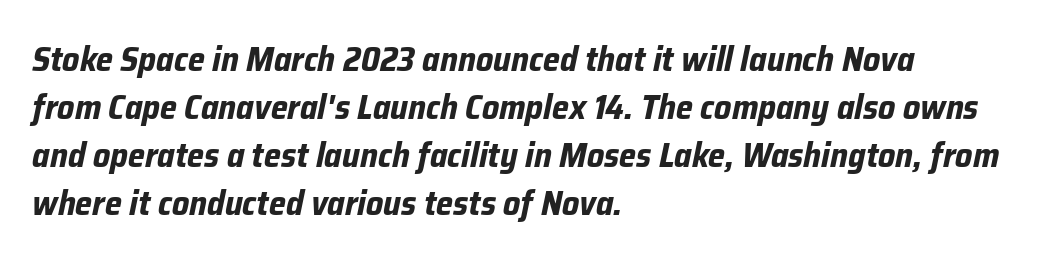
Q: Is the text bold? A: Yes.
Q: Is the text italic (slanted)? A: Yes, it leans right by about 12 degrees.
Q: Is the text underlined? A: No.
Q: How is the paragraph aligned? A: Left-aligned.
Q: Is the spacing between letters normal or unusually wide? A: Normal.
Q: Is the spacing between lines tight, normal or loose? A: Normal.
Q: Width (condensed, normal, or wide)? A: Normal.
Q: Stroke contrast? A: Low.
Q: x-height? A: Medium.
Q: Monospaced? A: No.
